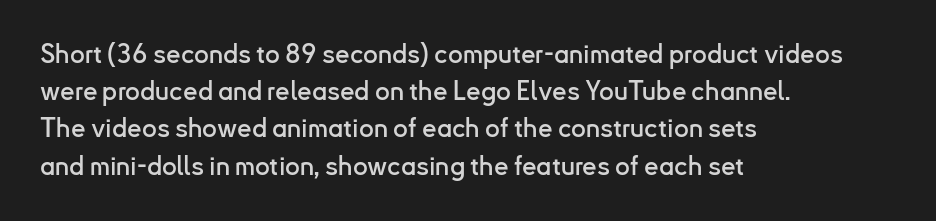
The passage is arranged the way most books set body copy — flush left. No extra tracking has been applied to these lines. You can tell it's not italic because the verticals are truly vertical. The leading is moderate, giving the passage an even texture. The specimen omits any rule beneath the text block's lines.
